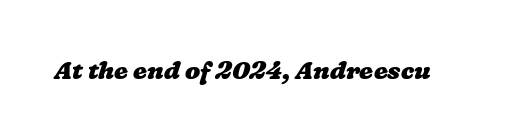
{"bold": "yes", "underline": "no", "letter_spacing": "normal", "letter_spacing_em": 0.0, "glyph_px": 25}
